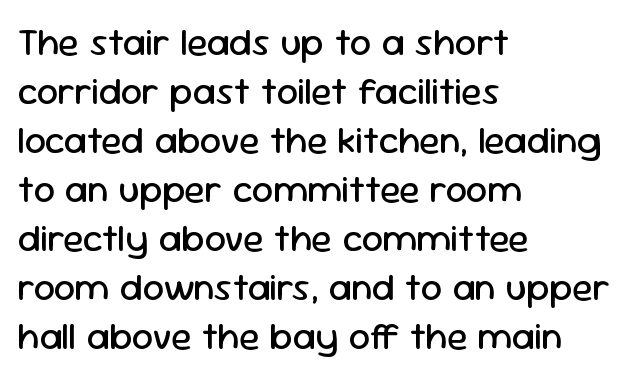
Observe the ordinary spacing: letters are neighbours, not strangers. The line-height multiplier appears to be the usual default. The string is rendered with underlining switched off. Does the copy run flush right? No — it runs flush left.
